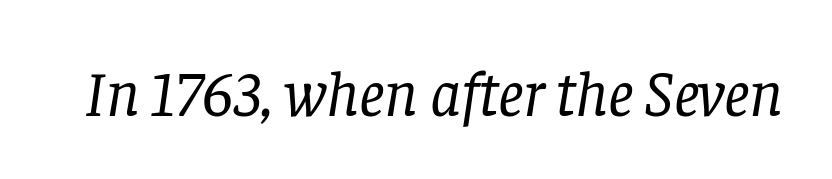
Q: Is the text bold? A: No.
Q: Is the text italic (slanted)? A: Yes, it leans right by about 8 degrees.
Q: Is the typeface a serif or a sans-serif typeface? A: Serif.
Q: Is the text underlined? A: No.
Q: Is the spacing between letters normal or unusually wide? A: Normal.
Q: Width (condensed, normal, or wide)? A: Normal.
Q: Stroke contrast? A: Low.
Q: x-height? A: Large.
Q: Monospaced? A: No.
